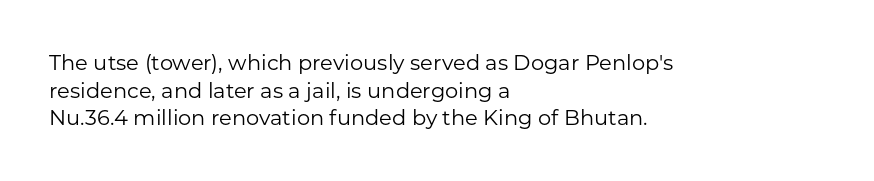
{"italic": "no", "bold": "no", "underline": "no", "align": "left", "line_spacing": "normal", "line_spacing_ratio": 1.32, "letter_spacing": "normal", "letter_spacing_em": 0.0, "glyph_px": 21}
